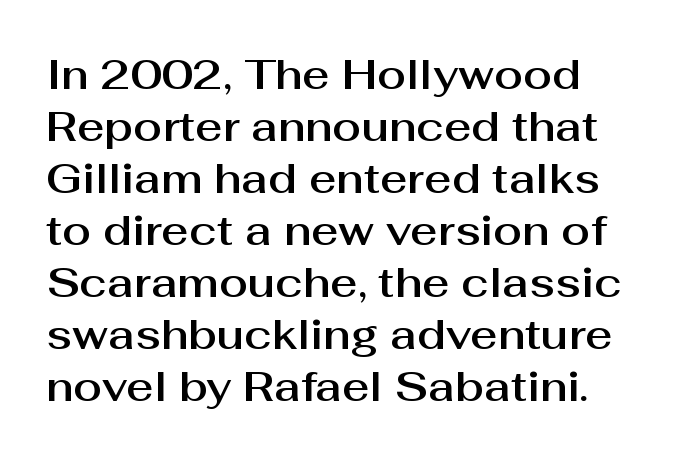
Q: Is the text italic (slanted)? A: No, it is upright.
Q: Is the typeface a serif or a sans-serif typeface? A: Sans-serif.
Q: Is the text underlined? A: No.
Q: How is the paragraph aligned? A: Left-aligned.
Q: Is the spacing between letters normal or unusually wide? A: Normal.
Q: Width (condensed, normal, or wide)? A: Normal.
Q: Stroke contrast? A: Medium.
Q: x-height? A: Medium.
Q: Monospaced? A: No.
